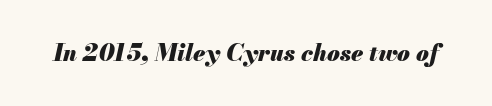
Q: Is the text bold? A: Yes.
Q: Is the text italic (slanted)? A: Yes, it leans right by about 13 degrees.
Q: Is the text underlined? A: No.
Q: Is the spacing between letters normal or unusually wide? A: Normal.
